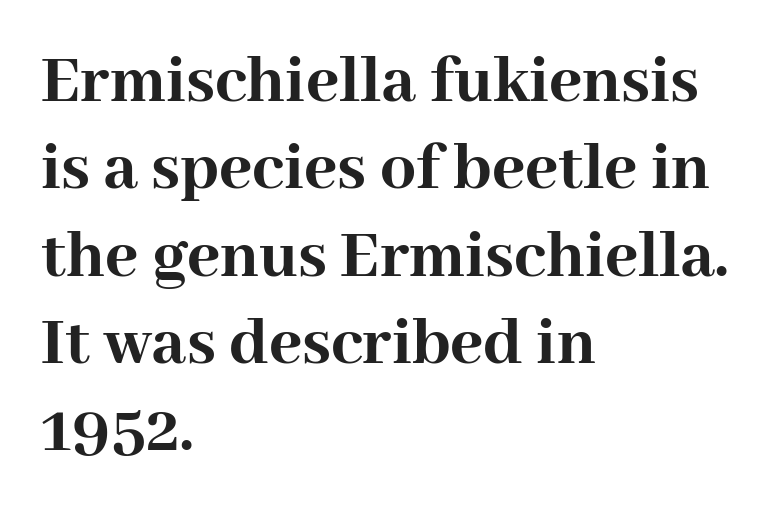
The typeface chosen for these lines features serifs. A typesetter would mark this as roman, not italic. The space beneath each line is pristine and unruled. A typesetter would call this proportional, since set widths differ per character.
